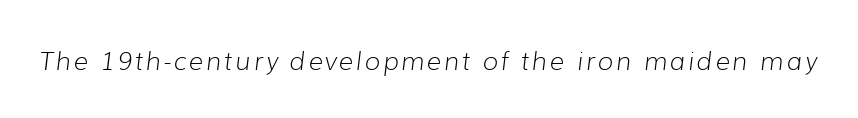
Q: Is the text bold? A: No.
Q: Is the text italic (slanted)? A: Yes, it leans right by about 7 degrees.
Q: Is the text underlined? A: No.
